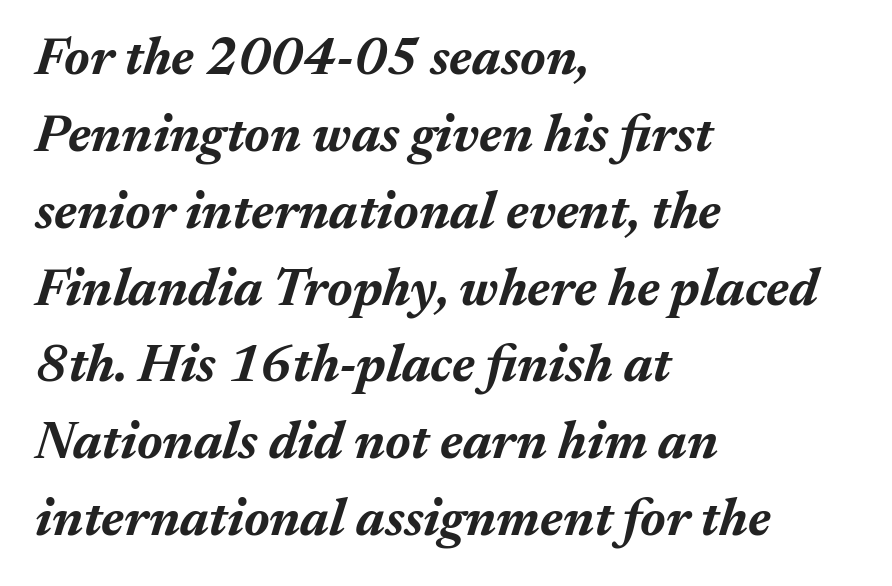
{"italic": "yes", "lean": "right", "slant_degrees": 17, "bold": "yes", "weight": "bold", "width": "normal", "stroke_contrast": "medium", "x_height": "medium", "monospaced": "no", "underline": "no", "align": "left", "line_spacing": "normal", "line_spacing_ratio": 1.45, "letter_spacing": "normal", "letter_spacing_em": 0.0, "glyph_px": 53}
